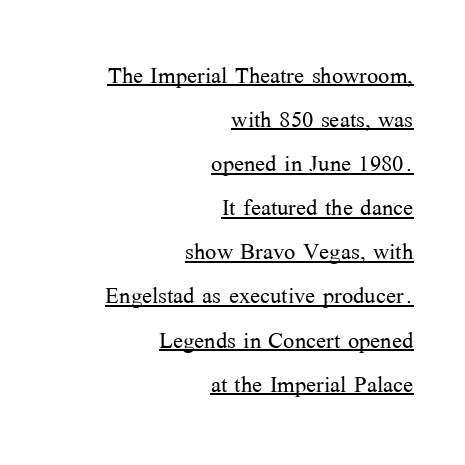
The lettering is marked with a stroke running underneath it. Ascenders rise straight up at ninety degrees. Typographically, this falls in the serif category. The typesetter chose a ragged-left arrangement here. If you measured baseline to baseline, you'd find a middling distance. Think of a printed novel: that variable character pitch is what you see here.
